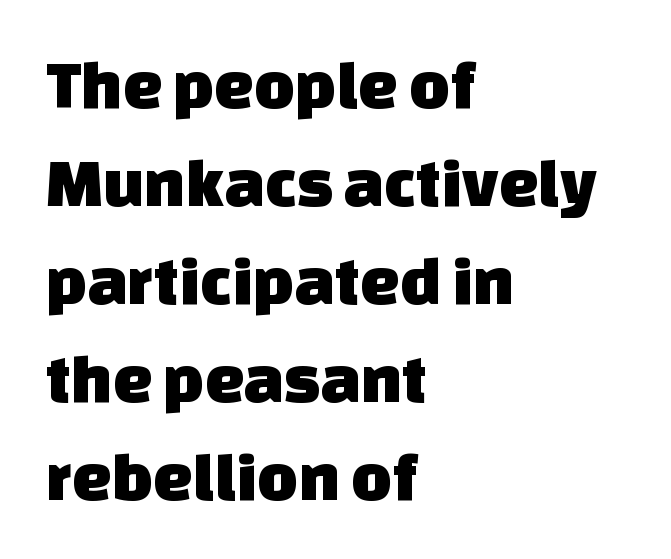
{"serif": "no", "width": "normal", "stroke_contrast": "low", "x_height": "large", "monospaced": "no", "underline": "no", "align": "left", "line_spacing": "normal", "line_spacing_ratio": 1.4, "letter_spacing": "normal", "letter_spacing_em": 0.0, "glyph_px": 70}
